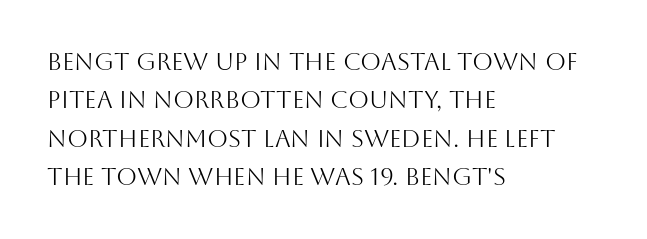
Plain, unruled lines of type. No heavy texture on the line: the type isn't bold. Look at the tracking — it's just the regular setting, nothing added. The axis of the letterforms is exactly vertical. The rows are spaced the way most documents space them.
